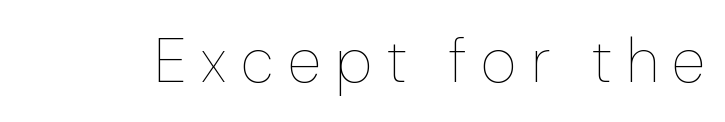
{"italic": "no", "bold": "no", "weight": "thin", "width": "normal", "stroke_contrast": "low", "x_height": "medium", "monospaced": "no", "underline": "no", "letter_spacing": "wide", "letter_spacing_em": 0.23, "glyph_px": 62}
